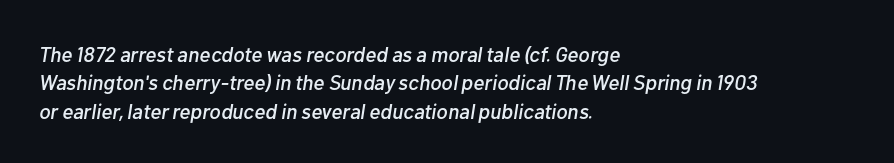
This rendering leaves character spacing at its baseline value. Horizontally, the lines are justified to the leading edge only. Notice how descenders clear the ascenders below comfortably — that's standard leading. The foot of each line stays bare and open. In terms of posture, this sample is oblique.
